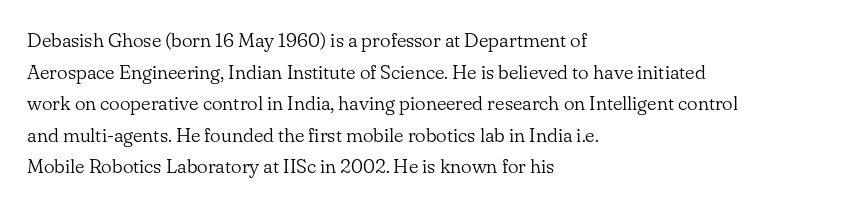
Q: Is the text bold? A: No.
Q: Is the text italic (slanted)? A: No, it is upright.
Q: Is the text underlined? A: No.
Q: How is the paragraph aligned? A: Left-aligned.
Q: Is the spacing between letters normal or unusually wide? A: Normal.
Q: Is the spacing between lines tight, normal or loose? A: Normal.
